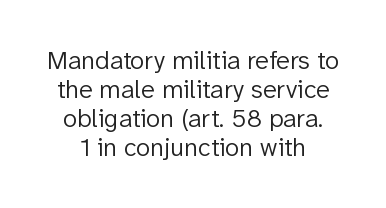
Every character sits straight up, as roman type does. No chunkiness to these letters — they're not bold. How would I describe the line gaps? Narrow and economical. Descenders hang freely into open space.
